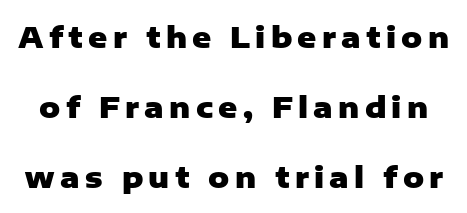
{"serif": "no", "italic": "no", "bold": "yes", "weight": "heavy", "width": "normal", "stroke_contrast": "low", "x_height": "medium", "monospaced": "no", "underline": "no", "line_spacing": "loose", "line_spacing_ratio": 2.41, "glyph_px": 29}
